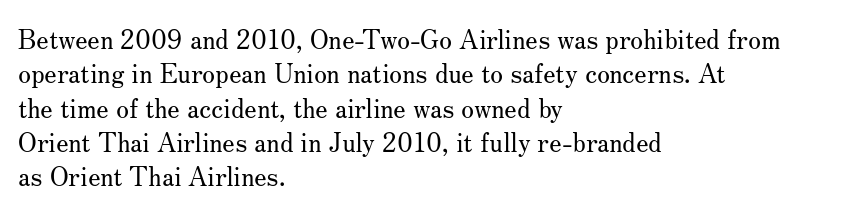
{"italic": "no", "bold": "no", "underline": "no", "align": "left", "line_spacing": "normal", "line_spacing_ratio": 1.32, "letter_spacing": "normal", "letter_spacing_em": 0.0, "glyph_px": 26}
